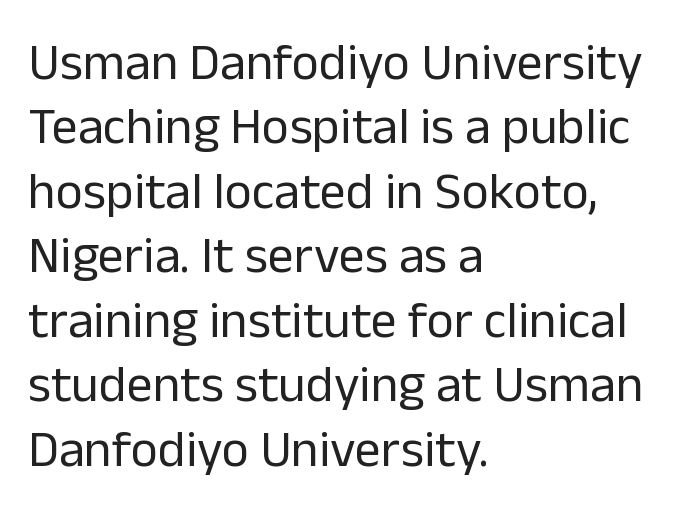
The letters advance in unequal steps, a hallmark of proportional type. Just letters on the line, the space beneath them empty. The text block is weighted toward the left margin, trailing off unevenly rightward. The axis of the letterforms is exactly vertical. The characters display no serif detailing; their extremities are plain. Honestly, the letter spacing is just normal — you wouldn't notice it.
